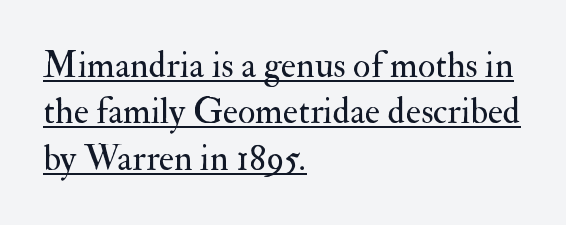
Q: Is the text bold? A: No.
Q: Is the text italic (slanted)? A: No, it is upright.
Q: Is the typeface a serif or a sans-serif typeface? A: Serif.
Q: Is the text underlined? A: Yes.
Q: How is the paragraph aligned? A: Left-aligned.
Q: Is the spacing between letters normal or unusually wide? A: Normal.
Q: Is the spacing between lines tight, normal or loose? A: Normal.
Q: Width (condensed, normal, or wide)? A: Normal.
Q: Stroke contrast? A: Medium.
Q: x-height? A: Small.
Q: Monospaced? A: No.
